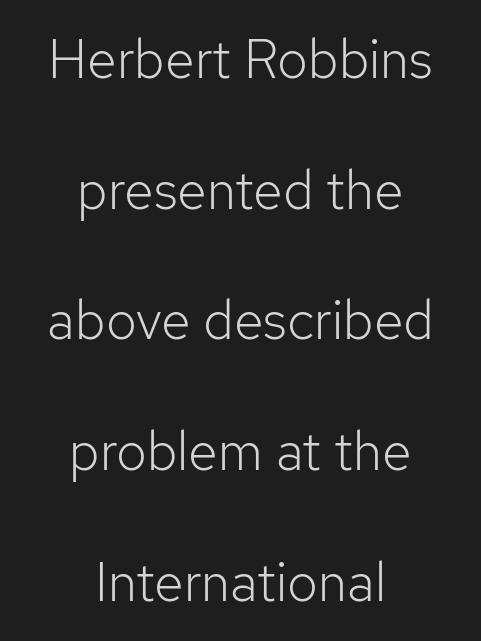
{"serif": "no", "italic": "no", "bold": "no", "weight": "light", "width": "normal", "stroke_contrast": "low", "x_height": "medium", "monospaced": "no", "underline": "no", "align": "center", "line_spacing": "loose", "line_spacing_ratio": 2.42, "letter_spacing": "normal", "letter_spacing_em": 0.0, "glyph_px": 54}
